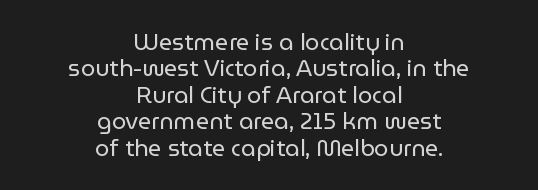
{"italic": "no", "bold": "no", "underline": "no", "align": "center", "line_spacing": "tight", "line_spacing_ratio": 1.15, "letter_spacing": "normal", "letter_spacing_em": 0.0, "glyph_px": 23}
